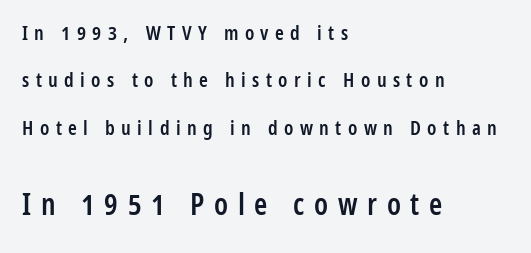
Notice the strokes are somewhat thickened but not fully heavy: this is a semibold. Looks like regular typesetting: each glyph gets only the width it needs. Type size steps up from the first block to the second. This is roman type, the default non-slanted kind. Honestly, there is no underline to notice here at all.
